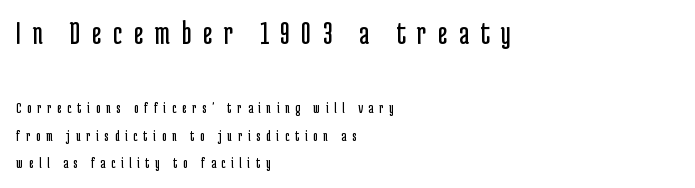
Q: Is the text bold? A: No.
Q: Is the text italic (slanted)? A: No, it is upright.
Q: Is the typeface a serif or a sans-serif typeface? A: Sans-serif.
Q: Is the text underlined? A: No.
Q: How is the paragraph aligned? A: Left-aligned.
Q: Is the spacing between letters normal or unusually wide? A: Unusually wide.
Q: Which block of text is set in a larger size, the first (top) or the second (bottom)? A: The first (top) one.
Q: Width (condensed, normal, or wide)? A: Condensed.
Q: Stroke contrast? A: Low.
Q: x-height? A: Medium.
Q: Monospaced? A: No.
